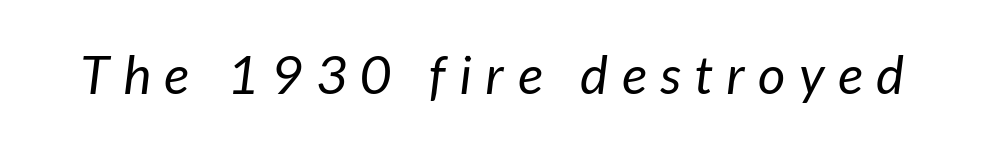
The image shows 53 px regular-weight type, italic (leaning right); set unusually wide letter spacing (+0.26 em), not underlined; low stroke contrast and a medium x-height.
